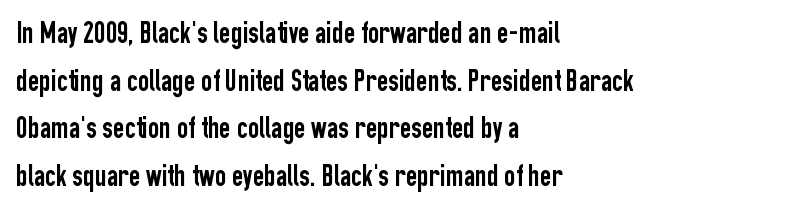
The strip under each line holds only bare page. Examine the stroke ends and you'll find no serifs. Each line starts at the same left margin while the right side varies. The letters stand straight up with perfectly vertical stems. The rendering uses a moderate line-height, typical for paragraphs.
